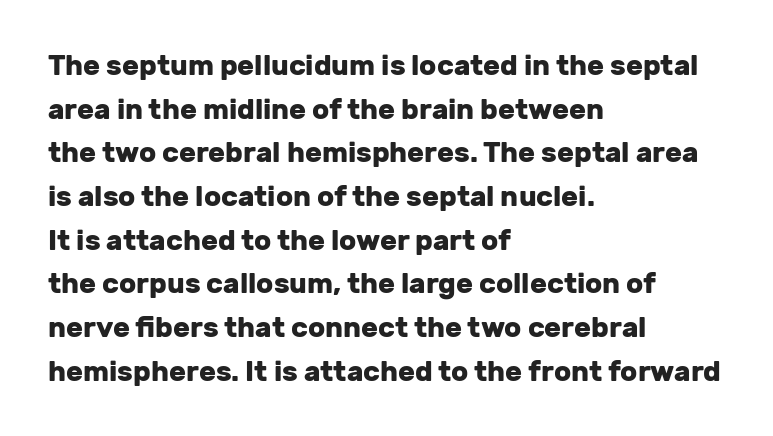
Style check: upright. Is this a fixed-width face? No — the glyphs have proportional, varying widths. These lines are set flush left with a ragged right edge. The space beneath each line is pristine and unruled. Set as a true bold cut, around the 700 mark.
